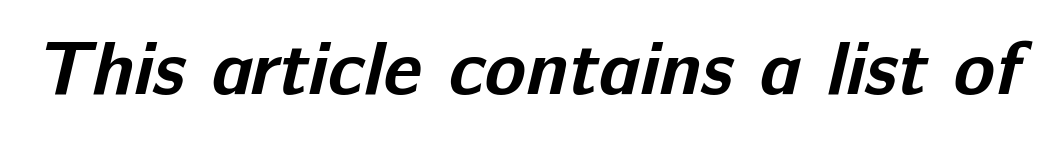
The area under the type is left untouched. Note the varied advance widths — an 'i' is clearly narrower than an 'm'. Plenty of ink on the page — the face is bold. Nothing unusual about the tracking: characters are spaced as the font intends.
